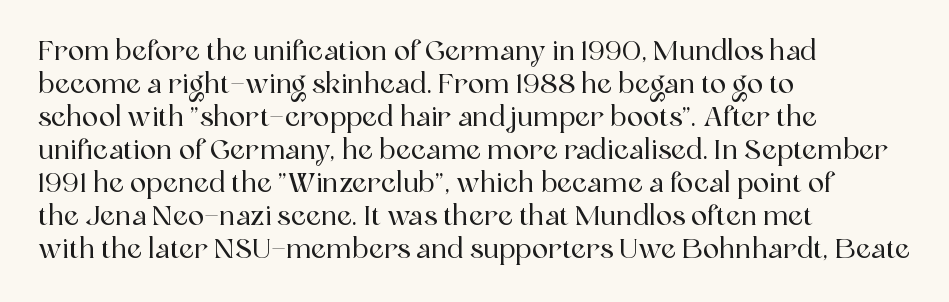
The image shows 27 px text type, upright; set left-aligned, line spacing 1.22x, normal letter spacing, not underlined.
